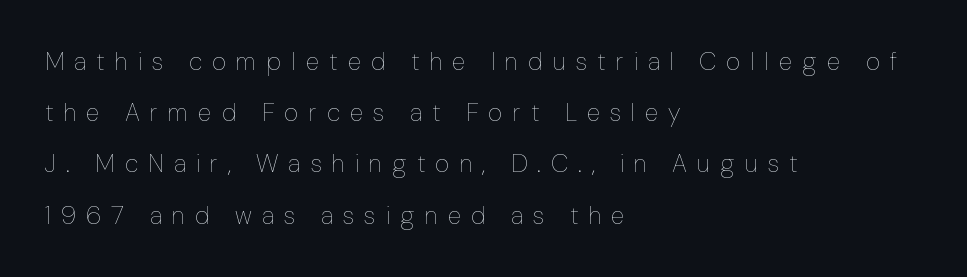
Underline: absent. The letters are spread apart with noticeably loose tracking. Heaviness? Minimal to ordinary, like unemphasized prose. Posture: straight, roman, zero tilt. Every row of glyphs begins at an identical x-position on the left. Each new line begins a long way beneath the previous one.
